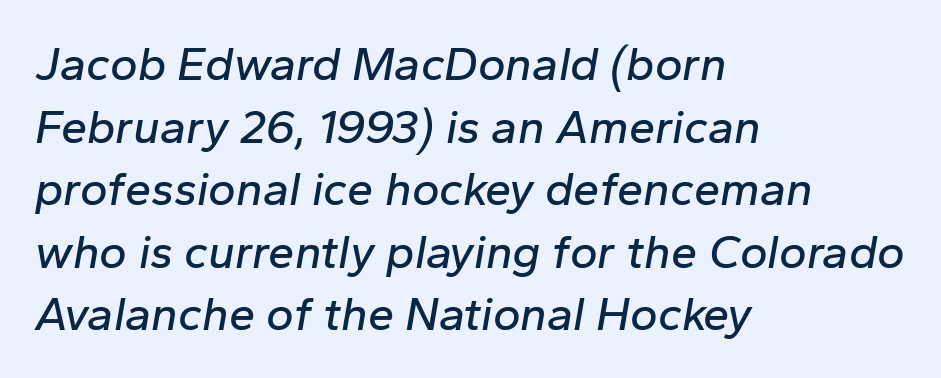
You can tell it's italic because the verticals aren't actually vertical. The block of text has a typical density, with ordinary space between rows. The passage shown is typed in a proportional face where columns would drift. Honestly, there is no underline to notice here at all. The passage shown has conventional tracking throughout.
